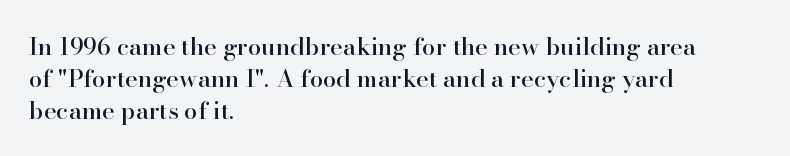
The image shows 24 px text type, upright; set left-aligned, normal line spacing (1.33x), normal letter spacing, not underlined.
